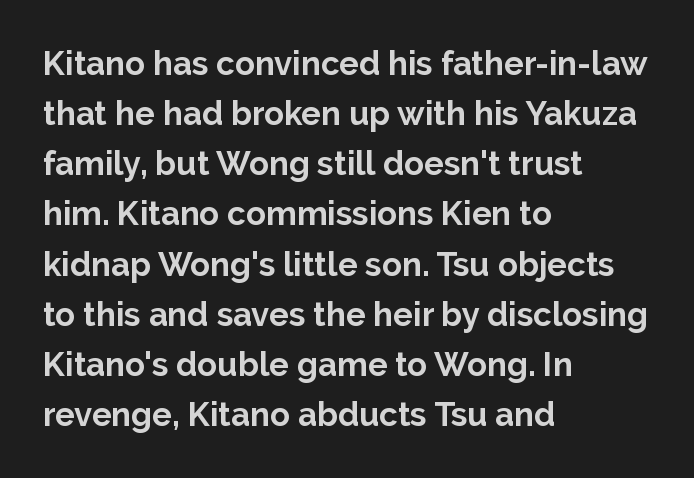
Any mark beneath the type? The region is blank. Posture: upright roman. Caption: standard tracking, unaltered. A typesetter would label this face a sans. Regular leading.
